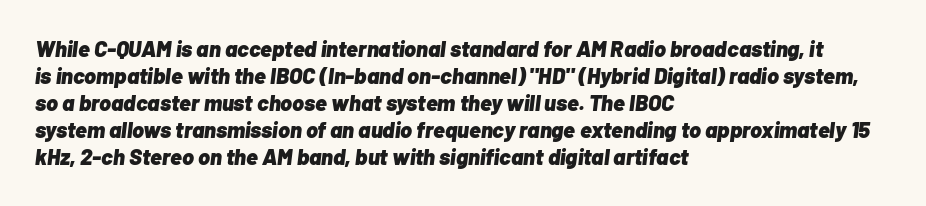
The rendering anchors every line to the left-hand side. The gaps between neighbouring characters are ordinary and unremarkable. The gap between lines stays unmarked. Emphasis-style slanted type is in use. These words are printed bold, with thick strokes throughout.
